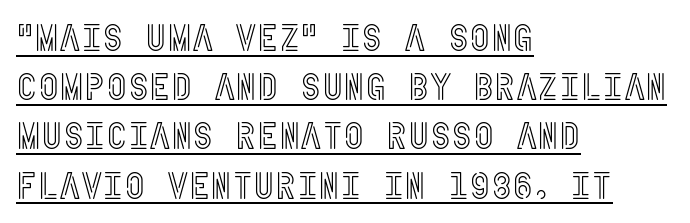
The image shows 37 px condensed type, upright; set left-aligned, normal line spacing (1.33x), normal letter spacing, underlined; a large x-height.
